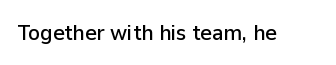
Q: Is the text italic (slanted)? A: No, it is upright.
Q: Is the text underlined? A: No.
Q: Is the spacing between letters normal or unusually wide? A: Normal.
